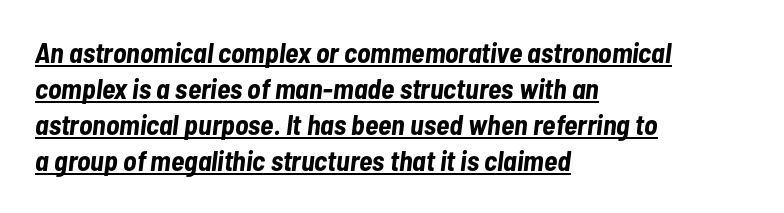
Caption: bold face, heavy strokes. The text carries the slant typical of an italic or oblique font. The passage is arranged the way most books set body copy — flush left. Character widths vary here, with narrow letters taking less room than wide ones.
